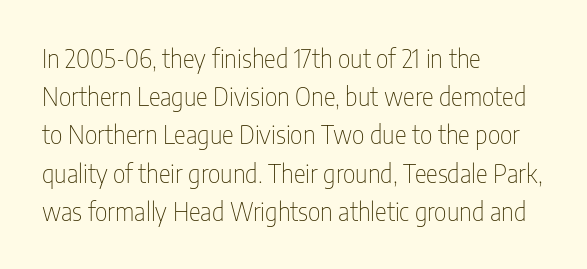
The glyphs are unaccompanied by any horizontal stroke below them. Posture: vertical. These lines keep a tight, regular rhythm from letter to letter. Interline gaps are of average width in this sample. The paragraph shown leans on its left margin.
